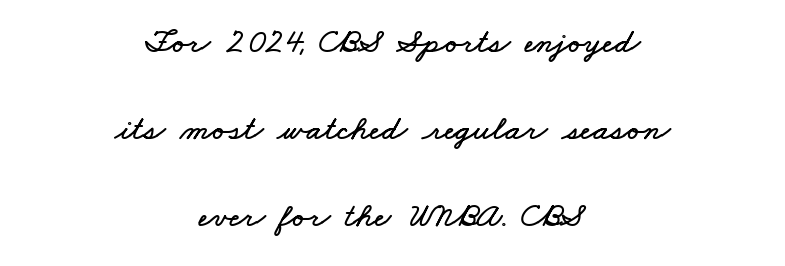
{"width": "wide", "stroke_contrast": "low", "x_height": "small", "monospaced": "no", "underline": "no", "align": "center", "line_spacing": "loose", "line_spacing_ratio": 2.48, "letter_spacing": "normal", "letter_spacing_em": 0.0, "glyph_px": 35}
